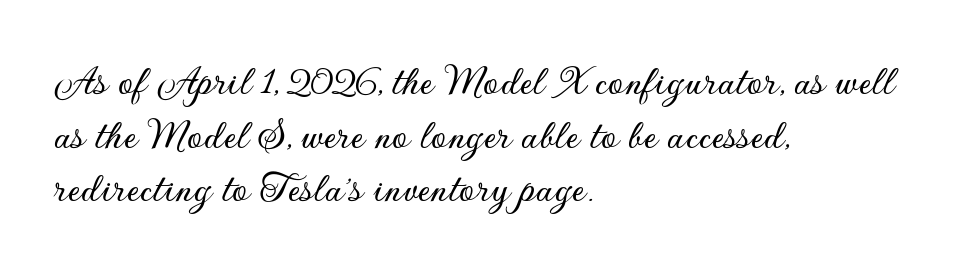
The image shows 44 px sans-serif type; set left-aligned, line spacing 1.22x, normal letter spacing, not underlined; low stroke contrast and a small x-height.
